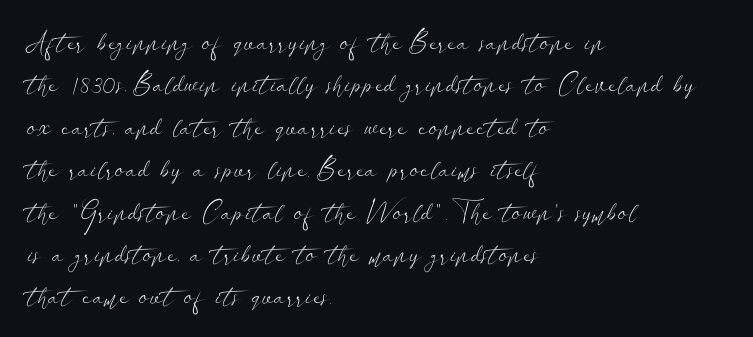
{"bold": "no", "underline": "no", "align": "left", "line_spacing": "normal", "line_spacing_ratio": 1.57, "letter_spacing": "normal", "letter_spacing_em": 0.0, "glyph_px": 27}
